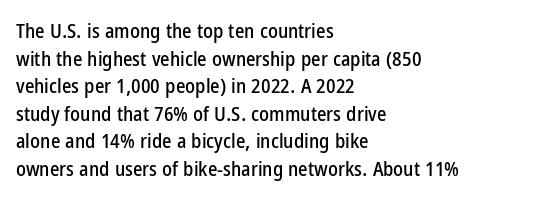
Q: Is the text italic (slanted)? A: No, it is upright.
Q: Is the text underlined? A: No.
Q: How is the paragraph aligned? A: Left-aligned.
Q: Is the spacing between letters normal or unusually wide? A: Normal.
Q: Is the spacing between lines tight, normal or loose? A: Normal.
